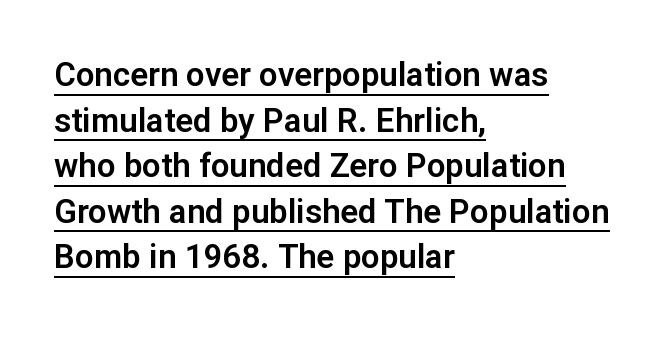
Q: Is the text italic (slanted)? A: No, it is upright.
Q: Is the typeface a serif or a sans-serif typeface? A: Sans-serif.
Q: Is the text underlined? A: Yes.
Q: How is the paragraph aligned? A: Left-aligned.
Q: Is the spacing between letters normal or unusually wide? A: Normal.
Q: Is the spacing between lines tight, normal or loose? A: Normal.
Q: Width (condensed, normal, or wide)? A: Normal.
Q: Stroke contrast? A: Low.
Q: x-height? A: Medium.
Q: Monospaced? A: No.
